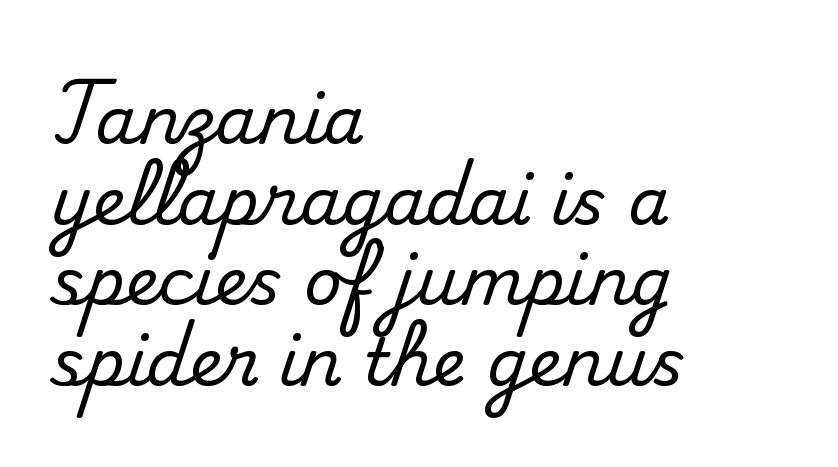
{"serif": "yes", "width": "normal", "stroke_contrast": "medium", "x_height": "small", "monospaced": "no", "underline": "no", "align": "left", "line_spacing_ratio": 1.22, "letter_spacing": "normal", "letter_spacing_em": 0.0, "glyph_px": 66}
